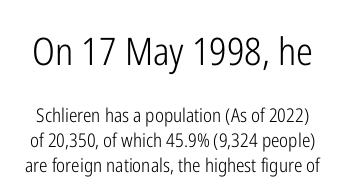
{"serif": "no", "italic": "no", "bold": "no", "weight": "light", "width": "condensed", "stroke_contrast": "low", "x_height": "medium", "monospaced": "no", "underline": "no", "line_spacing": "normal", "line_spacing_ratio": 1.32, "letter_spacing": "normal", "letter_spacing_em": 0.0, "larger_block": "first", "size_ratio": 2.0, "glyph_px": 38}
